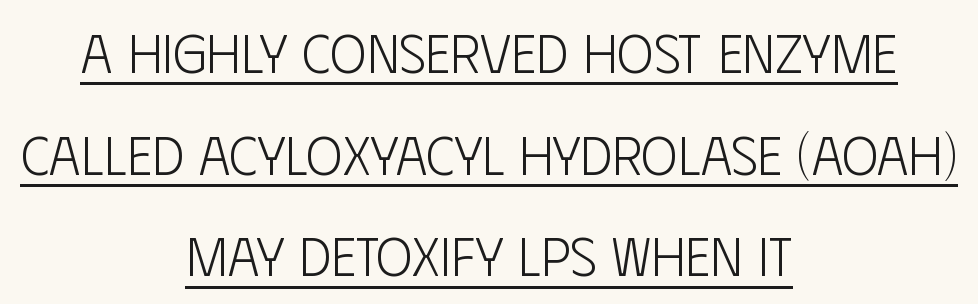
{"serif": "no", "italic": "no", "bold": "no", "weight": "light", "width": "condensed", "stroke_contrast": "low", "x_height": "large", "monospaced": "no", "underline": "yes", "align": "center", "line_spacing_ratio": 1.85, "letter_spacing": "normal", "letter_spacing_em": 0.0, "glyph_px": 55}
